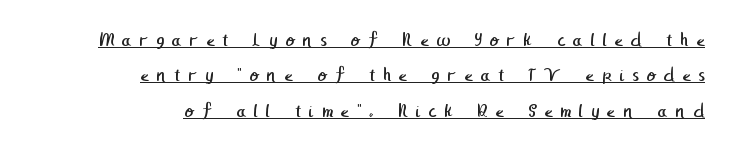
{"bold": "no", "underline": "yes", "align": "right", "line_spacing_ratio": 1.77, "letter_spacing": "wide", "letter_spacing_em": 0.38, "glyph_px": 20}
